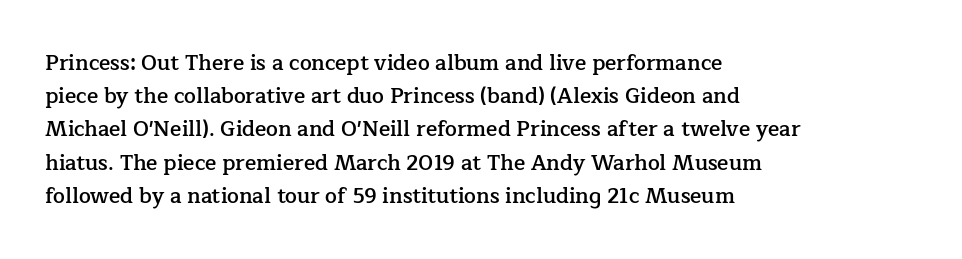
{"italic": "no", "bold": "semi", "underline": "no", "align": "left", "line_spacing": "normal", "line_spacing_ratio": 1.58, "letter_spacing": "normal", "letter_spacing_em": 0.0, "glyph_px": 21}
